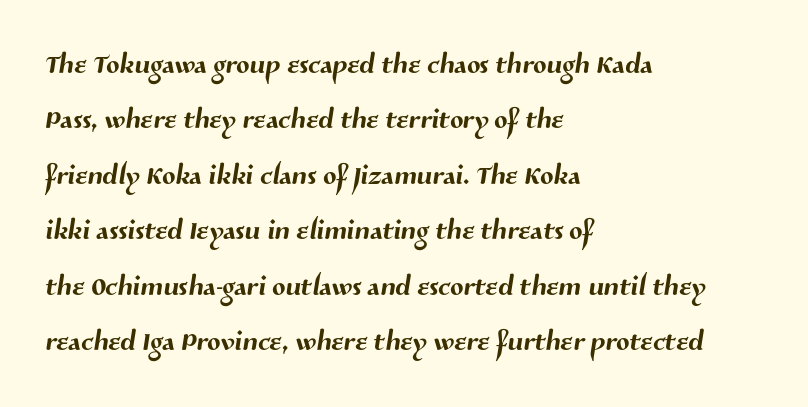
The image shows 39 px sans-serif type; set left-aligned, normal line spacing (1.42x), normal letter spacing, not underlined; medium stroke contrast and a medium x-height.
